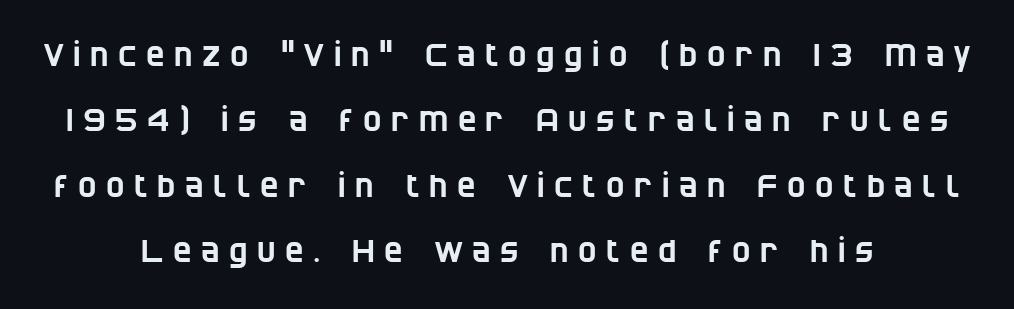
Q: Is the typeface a serif or a sans-serif typeface? A: Sans-serif.
Q: Is the text underlined? A: No.
Q: How is the paragraph aligned? A: Centered.
Q: Is the spacing between letters normal or unusually wide? A: Unusually wide.
Q: Is the spacing between lines tight, normal or loose? A: Loose.
Q: Width (condensed, normal, or wide)? A: Condensed.
Q: Stroke contrast? A: Low.
Q: x-height? A: Large.
Q: Monospaced? A: No.
